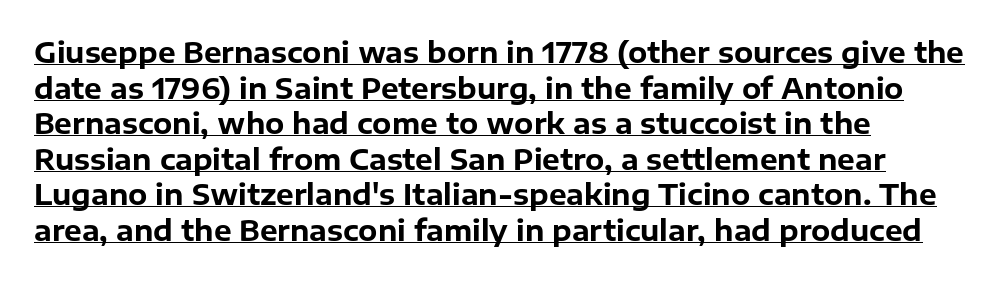
{"serif": "no", "italic": "no", "bold": "yes", "weight": "bold", "width": "normal", "stroke_contrast": "low", "x_height": "medium", "monospaced": "no", "underline": "yes", "align": "left", "line_spacing": "normal", "line_spacing_ratio": 1.27, "letter_spacing": "normal", "letter_spacing_em": 0.0, "glyph_px": 28}
